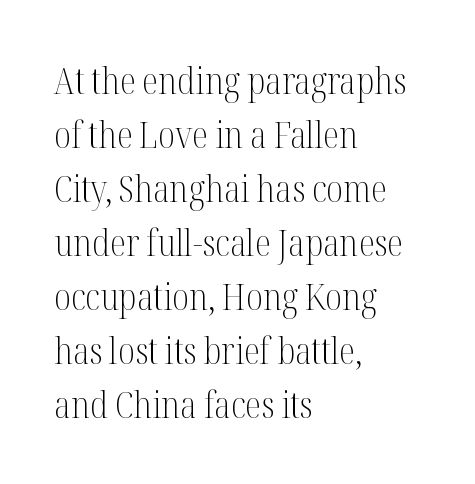
{"serif": "yes", "italic": "no", "bold": "no", "weight": "light", "width": "condensed", "stroke_contrast": "medium", "x_height": "medium", "monospaced": "no", "underline": "no", "align": "left", "line_spacing": "normal", "line_spacing_ratio": 1.46, "letter_spacing": "normal", "letter_spacing_em": 0.0, "glyph_px": 37}
